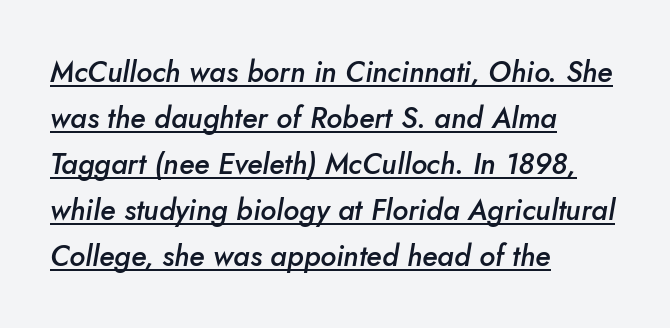
{"italic": "yes", "lean": "right", "slant_degrees": 10, "bold": "semi", "weight": "semibold", "width": "normal", "stroke_contrast": "low", "x_height": "small", "monospaced": "no", "underline": "yes", "align": "left", "line_spacing": "normal", "line_spacing_ratio": 1.59, "letter_spacing": "normal", "letter_spacing_em": 0.0, "glyph_px": 29}
